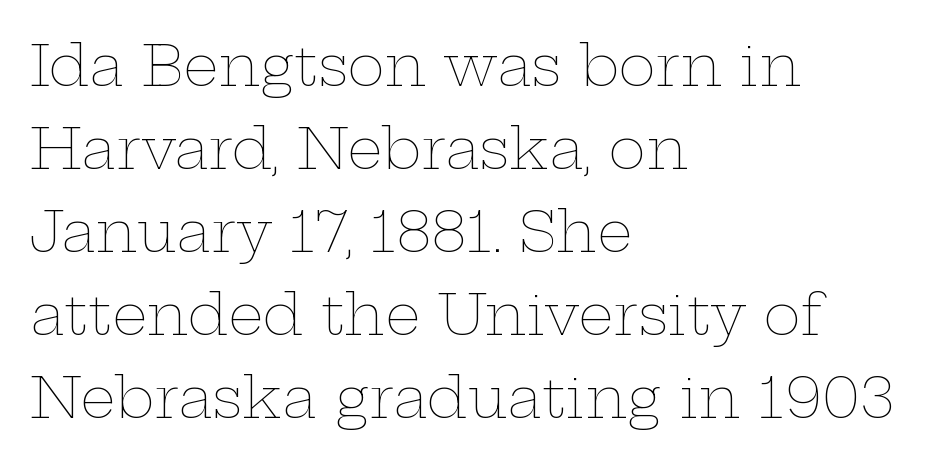
Q: Is the text bold? A: No.
Q: Is the text italic (slanted)? A: No, it is upright.
Q: Is the text underlined? A: No.
Q: How is the paragraph aligned? A: Left-aligned.
Q: Is the spacing between letters normal or unusually wide? A: Normal.
Q: Is the spacing between lines tight, normal or loose? A: Normal.
Q: Width (condensed, normal, or wide)? A: Wide.
Q: Stroke contrast? A: Low.
Q: x-height? A: Medium.
Q: Monospaced? A: No.
